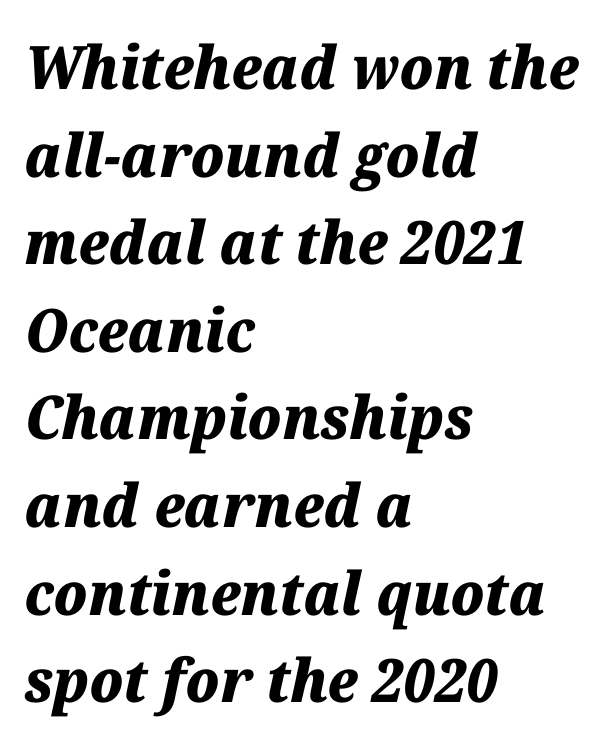
Q: Is the text bold? A: Yes.
Q: Is the text italic (slanted)? A: Yes, it leans right by about 12 degrees.
Q: Is the text underlined? A: No.
Q: How is the paragraph aligned? A: Left-aligned.
Q: Is the spacing between letters normal or unusually wide? A: Normal.
Q: Is the spacing between lines tight, normal or loose? A: Normal.
Q: Width (condensed, normal, or wide)? A: Normal.
Q: Stroke contrast? A: Medium.
Q: x-height? A: Medium.
Q: Monospaced? A: No.
